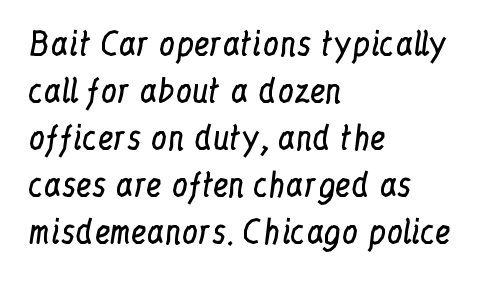
The font is comparable to plain body text, perhaps lighter. This is serif lettering, the kind often seen in printed books. You could call the tracking neutral — neither tight nor loose. Baseline-to-baseline distance is the conventional proportion of letter height.
